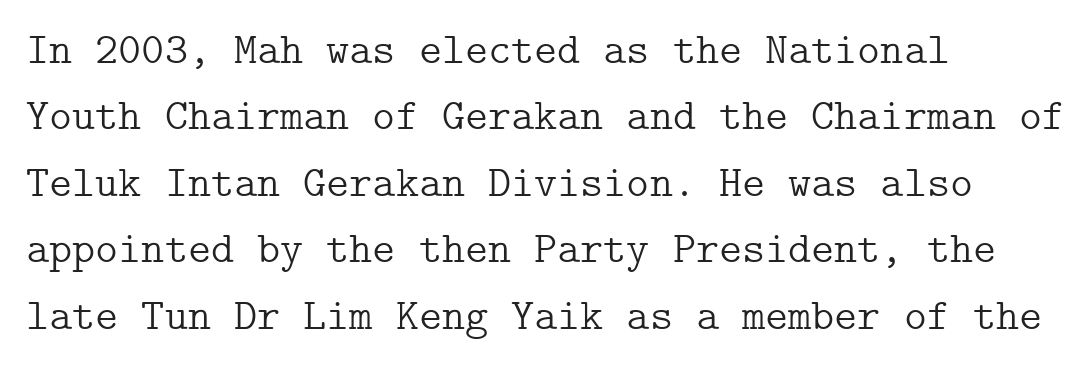
Q: Is the text bold? A: No.
Q: Is the text italic (slanted)? A: No, it is upright.
Q: Is the typeface a serif or a sans-serif typeface? A: Serif.
Q: Is the text underlined? A: No.
Q: How is the paragraph aligned? A: Left-aligned.
Q: Is the spacing between letters normal or unusually wide? A: Normal.
Q: Is the spacing between lines tight, normal or loose? A: Normal.
Q: Width (condensed, normal, or wide)? A: Normal.
Q: Stroke contrast? A: Low.
Q: x-height? A: Medium.
